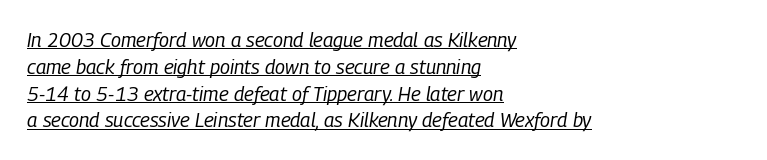
Caption: multi-line text, flush left, ragged right. Every word sits above its own underline. Stroke mass is kept to a normal reading level or below. In terms of leading, this rendering sits right in the middle. There is no visible air inserted between adjacent glyphs. The whole block is typeset with a tilt.
